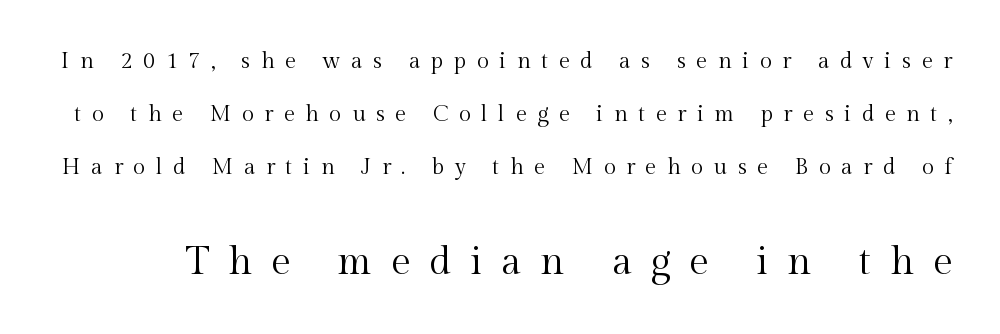
The image shows 39 px regular-weight serif type, upright; set loose line spacing (2.42x), unusually wide letter spacing (+0.48 em), not underlined; the second (bottom) block is 1.77x larger; a medium x-height.
